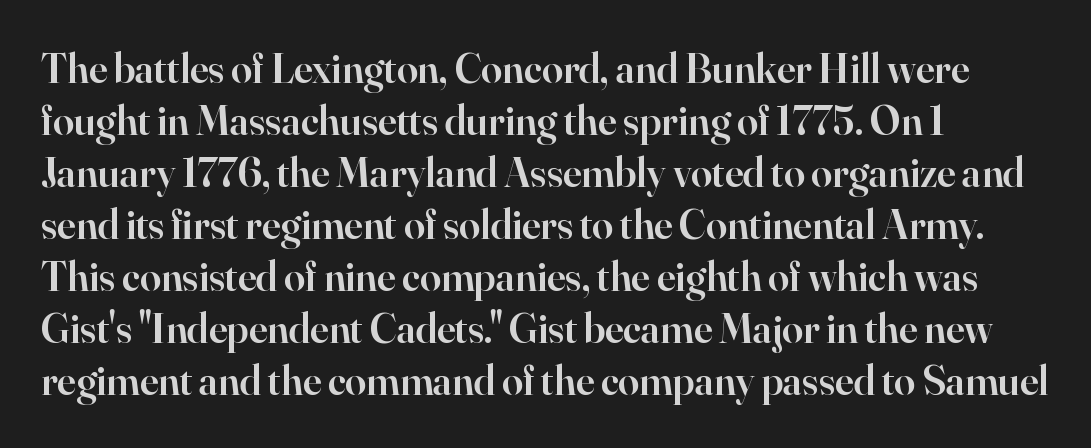
Horizontally, the lines are justified to the leading edge only. The face used here is a semibold: visibly heavier than regular, lighter than bold. The letters stand straight up with perfectly vertical stems. The foot of each line stays bare and open. The face used here is seriffed, in the tradition of book romans. There is no visible air inserted between adjacent glyphs.
